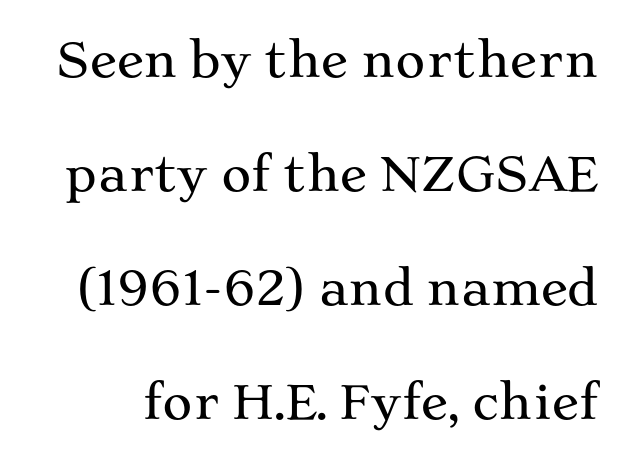
Q: Is the text italic (slanted)? A: No, it is upright.
Q: Is the typeface a serif or a sans-serif typeface? A: Serif.
Q: Is the text underlined? A: No.
Q: Is the spacing between letters normal or unusually wide? A: Normal.
Q: Is the spacing between lines tight, normal or loose? A: Loose.
Q: Width (condensed, normal, or wide)? A: Wide.
Q: Stroke contrast? A: Medium.
Q: x-height? A: Medium.
Q: Monospaced? A: No.
